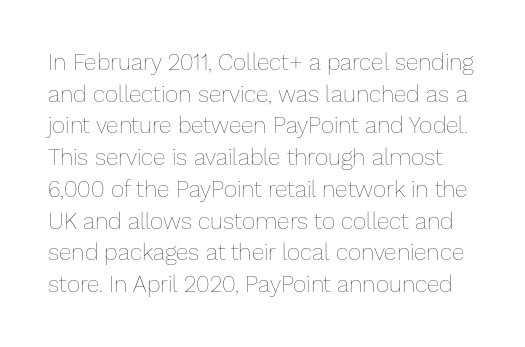
{"italic": "no", "bold": "no", "underline": "no", "line_spacing": "normal", "line_spacing_ratio": 1.38, "letter_spacing": "normal", "letter_spacing_em": 0.0, "glyph_px": 23}
